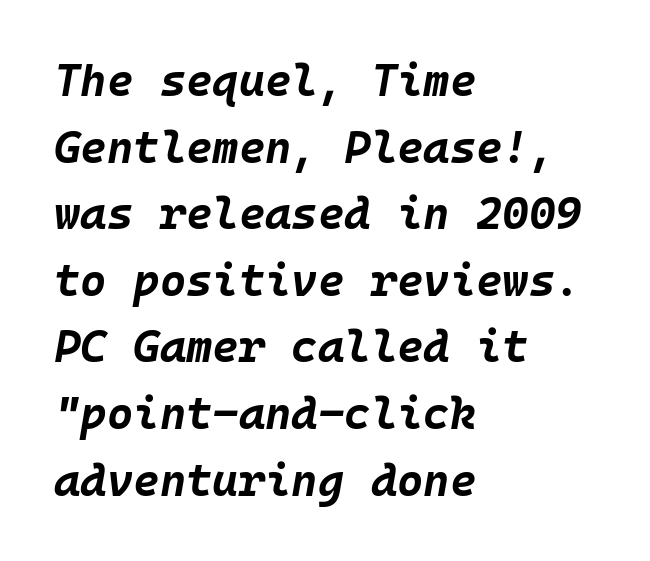
The image shows 45 px bold type, italic (leaning right), monospaced; set left-aligned, normal line spacing (1.48x), normal letter spacing, not underlined; low stroke contrast and a large x-height.
